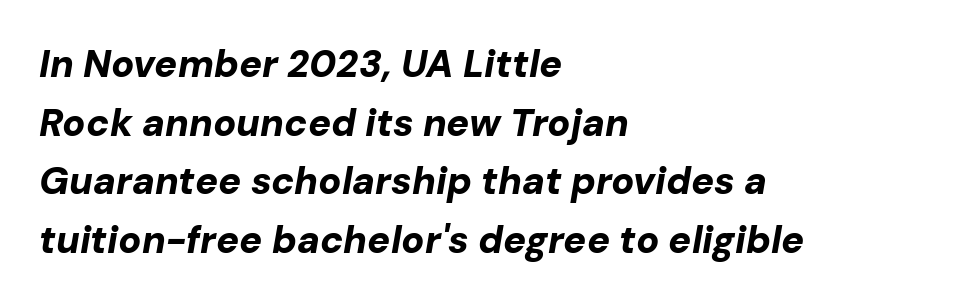
Q: Is the text bold? A: Yes.
Q: Is the text italic (slanted)? A: Yes, it leans right by about 10 degrees.
Q: Is the text underlined? A: No.
Q: How is the paragraph aligned? A: Left-aligned.
Q: Is the spacing between letters normal or unusually wide? A: Normal.
Q: Is the spacing between lines tight, normal or loose? A: Normal.
Q: Width (condensed, normal, or wide)? A: Normal.
Q: Stroke contrast? A: Low.
Q: x-height? A: Medium.
Q: Monospaced? A: No.
